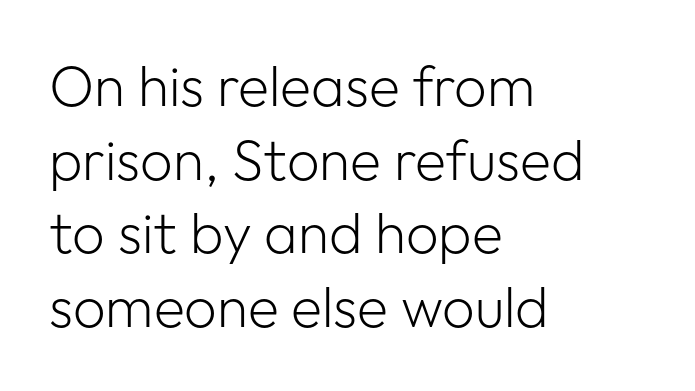
The image shows 57 px light sans-serif type, upright; set left-aligned, normal line spacing (1.29x), normal letter spacing, not underlined; low stroke contrast and a medium x-height.
